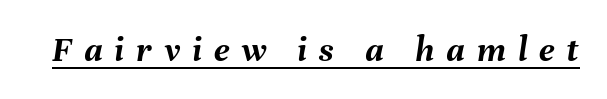
The image shows 37 px semibold type, italic (leaning right); set unusually wide letter spacing (+0.32 em), underlined; medium stroke contrast and a medium x-height.
